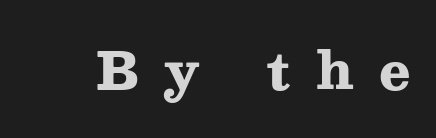
Lines of text with bare space underneath. These lines are rendered in a variable-pitch font. The specimen reads as upright at a glance. This sample uses expanded letter spacing, leaving extra air between glyphs.
